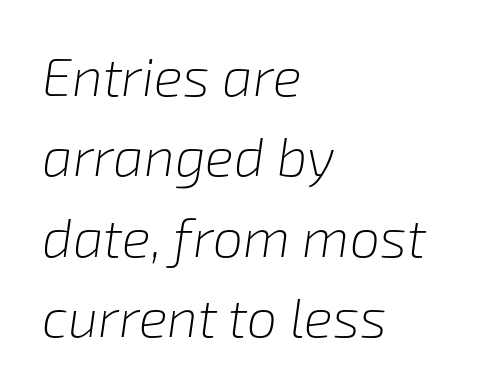
{"italic": "yes", "lean": "right", "slant_degrees": 8, "bold": "no", "weight": "light", "width": "normal", "stroke_contrast": "low", "x_height": "medium", "monospaced": "no", "underline": "no", "align": "left", "line_spacing": "normal", "line_spacing_ratio": 1.49, "letter_spacing": "normal", "letter_spacing_em": 0.0, "glyph_px": 54}
